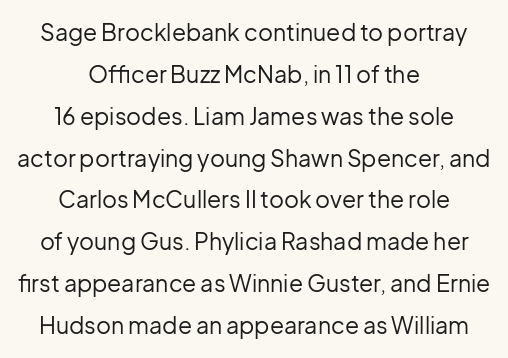
The image shows 23 px text type, upright; set centered, line spacing 1.82x, normal letter spacing, not underlined.
